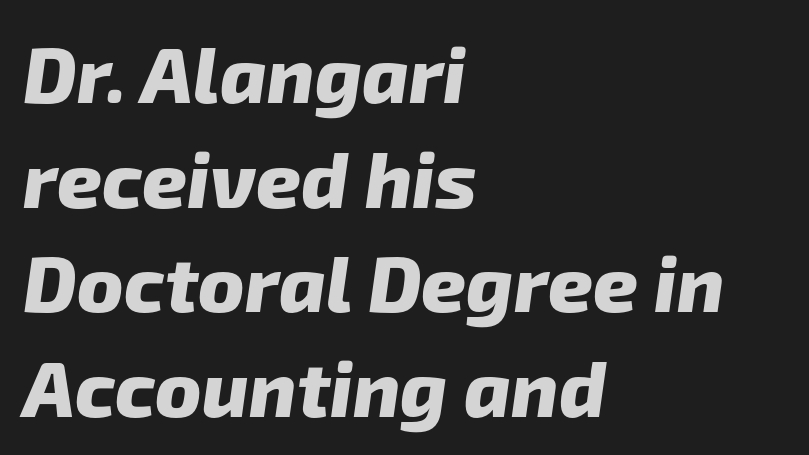
The image shows 78 px heavy sans-serif type; set left-aligned, normal line spacing (1.34x), normal letter spacing, not underlined; low stroke contrast and a medium x-height.
